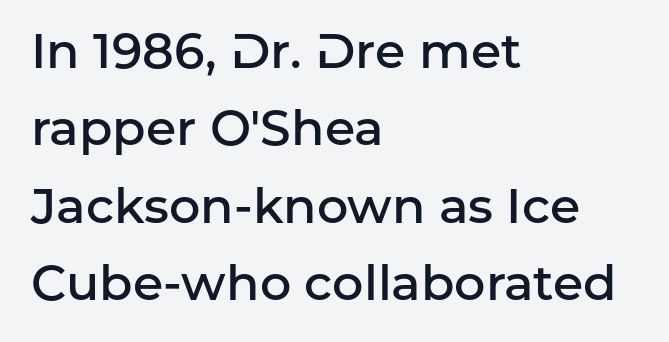
{"serif": "no", "italic": "no", "bold": "semi", "weight": "semibold", "width": "normal", "stroke_contrast": "low", "x_height": "medium", "monospaced": "no", "underline": "no", "align": "left", "line_spacing": "normal", "line_spacing_ratio": 1.58, "letter_spacing": "normal", "letter_spacing_em": 0.0, "glyph_px": 49}
